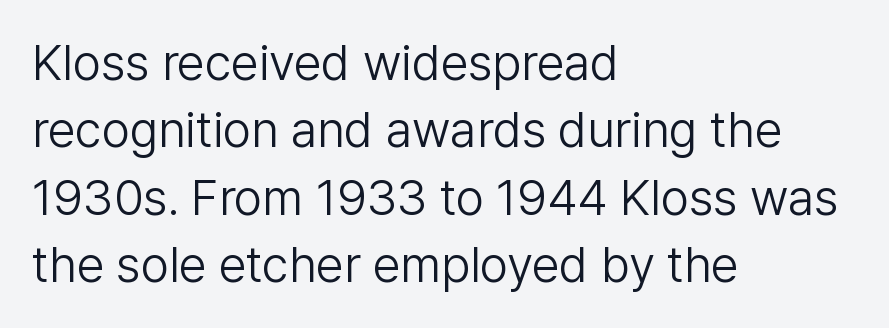
Q: Is the text bold? A: No.
Q: Is the text italic (slanted)? A: No, it is upright.
Q: Is the typeface a serif or a sans-serif typeface? A: Sans-serif.
Q: Is the text underlined? A: No.
Q: How is the paragraph aligned? A: Left-aligned.
Q: Is the spacing between letters normal or unusually wide? A: Normal.
Q: Is the spacing between lines tight, normal or loose? A: Normal.
Q: Width (condensed, normal, or wide)? A: Normal.
Q: Stroke contrast? A: Low.
Q: x-height? A: Medium.
Q: Monospaced? A: No.
